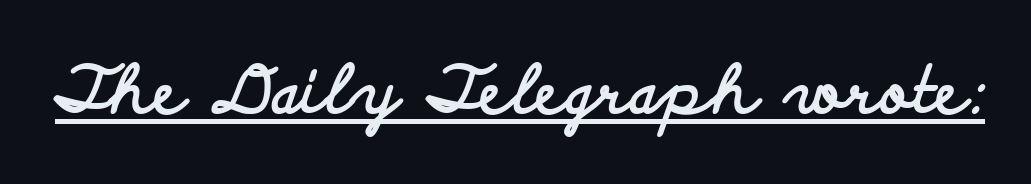
The image shows 65 px bold, wide sans-serif type; set normal letter spacing, underlined; low stroke contrast and a small x-height.
